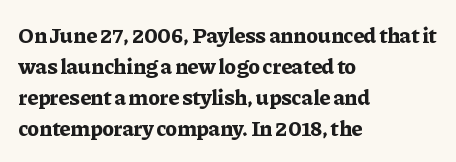
Ordinary non-slanted type is in use. The space between consecutive lines is moderate. The strokes are fattened all the way to bold. No extra tracking has been applied to these lines. Quick note: underline off. The typesetter chose a ragged-right arrangement here.
